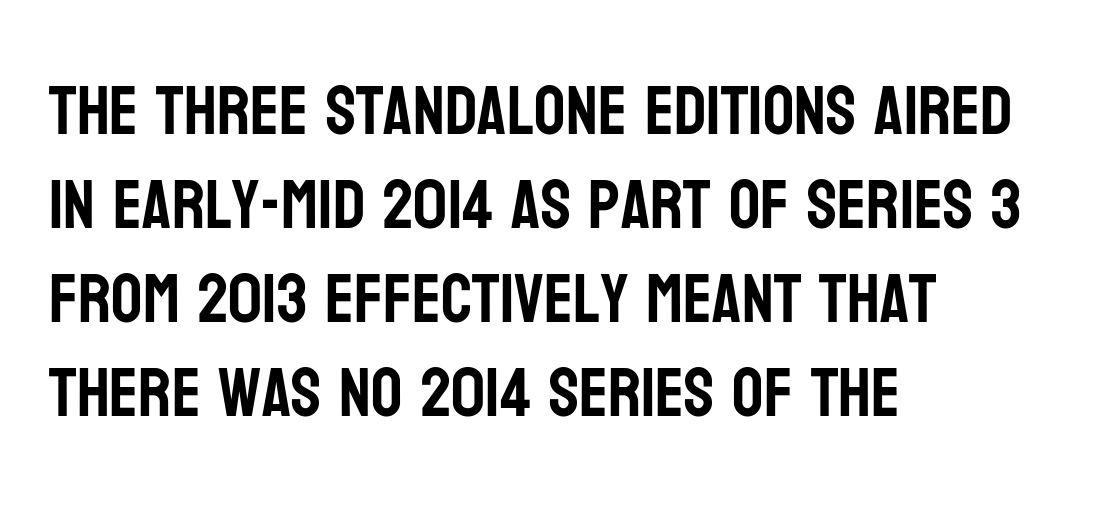
The image shows 69 px condensed sans-serif type, upright; set left-aligned, normal line spacing (1.36x), normal letter spacing, not underlined; low stroke contrast and a large x-height.
